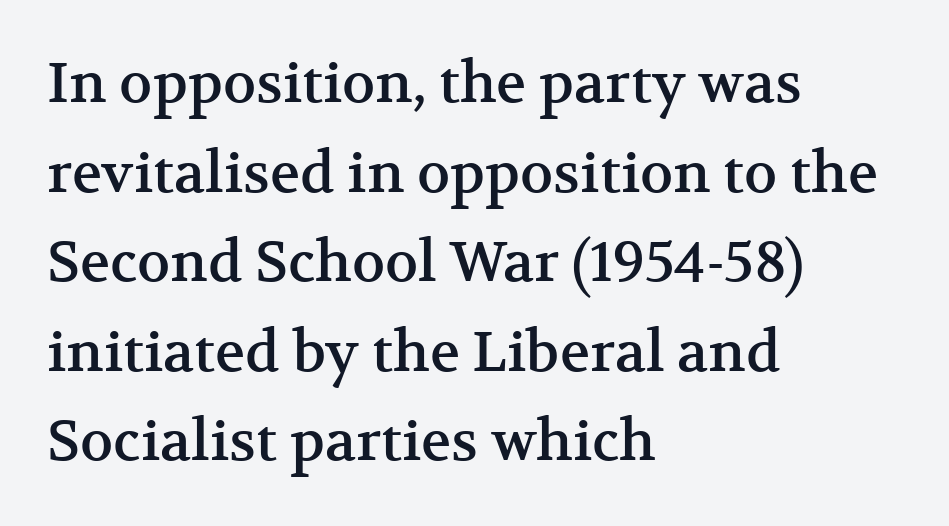
Are there feet on the stems? There are — it's a serif. Does the lettering tilt? It doesn't — this is upright. The letterforms sit shoulder to shoulder at normal distance. Leading: standard.
